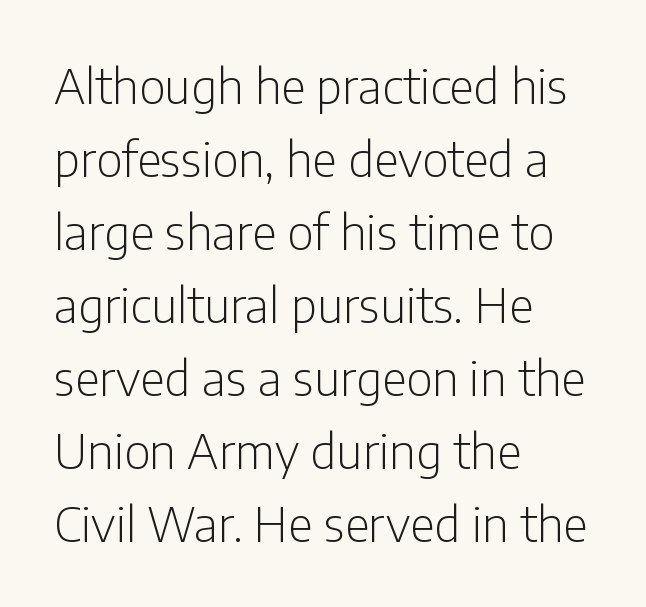
Q: Is the text bold? A: No.
Q: Is the text italic (slanted)? A: No, it is upright.
Q: Is the typeface a serif or a sans-serif typeface? A: Sans-serif.
Q: Is the text underlined? A: No.
Q: How is the paragraph aligned? A: Left-aligned.
Q: Is the spacing between letters normal or unusually wide? A: Normal.
Q: Is the spacing between lines tight, normal or loose? A: Normal.
Q: Width (condensed, normal, or wide)? A: Condensed.
Q: Stroke contrast? A: Low.
Q: x-height? A: Medium.
Q: Monospaced? A: No.
